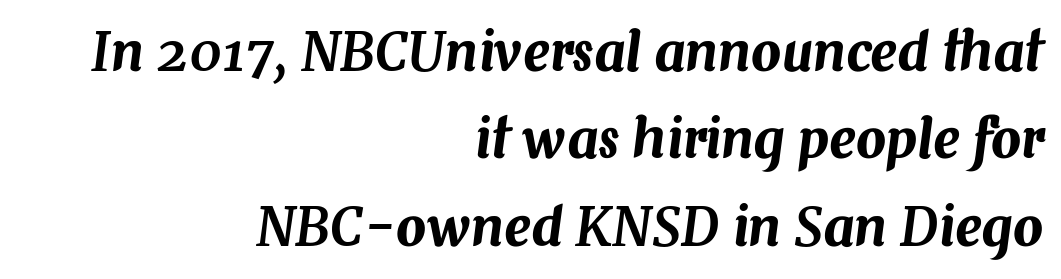
Q: Is the text italic (slanted)? A: Yes, it leans right by about 7 degrees.
Q: Is the text underlined? A: No.
Q: How is the paragraph aligned? A: Right-aligned.
Q: Is the spacing between letters normal or unusually wide? A: Normal.
Q: Is the spacing between lines tight, normal or loose? A: Normal.
Q: Width (condensed, normal, or wide)? A: Normal.
Q: Stroke contrast? A: Medium.
Q: x-height? A: Medium.
Q: Monospaced? A: No.
